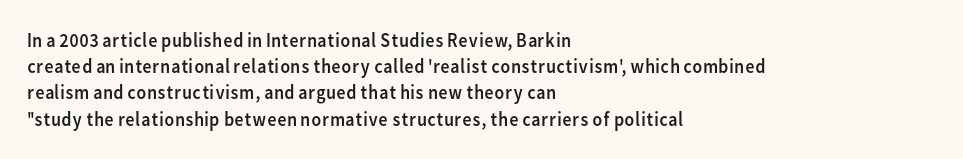
The image shows 20 px text type, upright; set left-aligned, normal line spacing (1.31x), normal letter spacing, not underlined.
